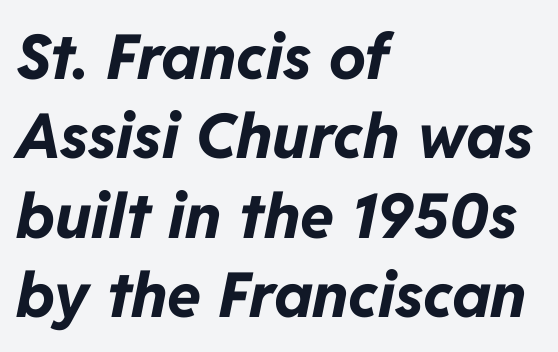
{"italic": "yes", "lean": "right", "slant_degrees": 11, "bold": "yes", "weight": "bold", "width": "normal", "stroke_contrast": "low", "x_height": "medium", "monospaced": "no", "underline": "no", "align": "left", "line_spacing": "normal", "line_spacing_ratio": 1.28, "letter_spacing": "normal", "letter_spacing_em": 0.0, "glyph_px": 62}
